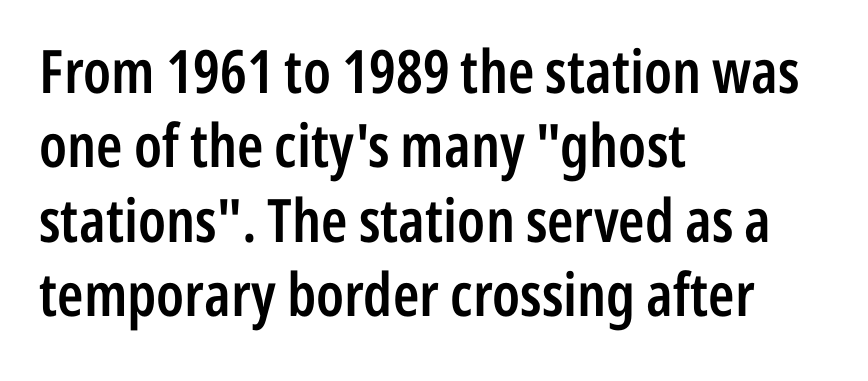
{"serif": "no", "italic": "no", "bold": "semi", "weight": "semibold", "width": "condensed", "stroke_contrast": "low", "x_height": "medium", "monospaced": "no", "underline": "no", "align": "left", "line_spacing_ratio": 1.24, "letter_spacing": "normal", "letter_spacing_em": 0.0, "glyph_px": 60}
